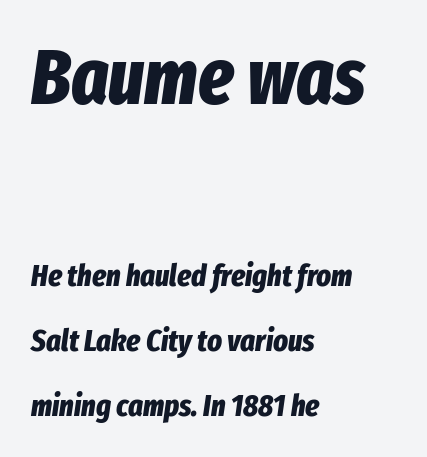
The image shows 78 px bold, condensed type, italic (leaning right); set left-aligned, loose line spacing (2.1x), normal letter spacing, not underlined; the first (top) block is 2.52x larger; low stroke contrast and a medium x-height.
